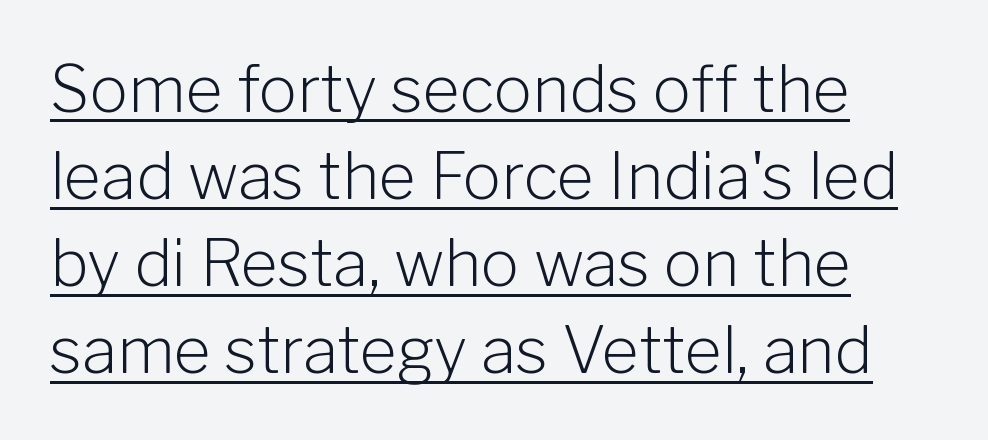
Q: Is the text bold? A: No.
Q: Is the text italic (slanted)? A: No, it is upright.
Q: Is the typeface a serif or a sans-serif typeface? A: Sans-serif.
Q: Is the text underlined? A: Yes.
Q: Is the spacing between letters normal or unusually wide? A: Normal.
Q: Is the spacing between lines tight, normal or loose? A: Normal.
Q: Width (condensed, normal, or wide)? A: Normal.
Q: Stroke contrast? A: Low.
Q: x-height? A: Medium.
Q: Monospaced? A: No.
